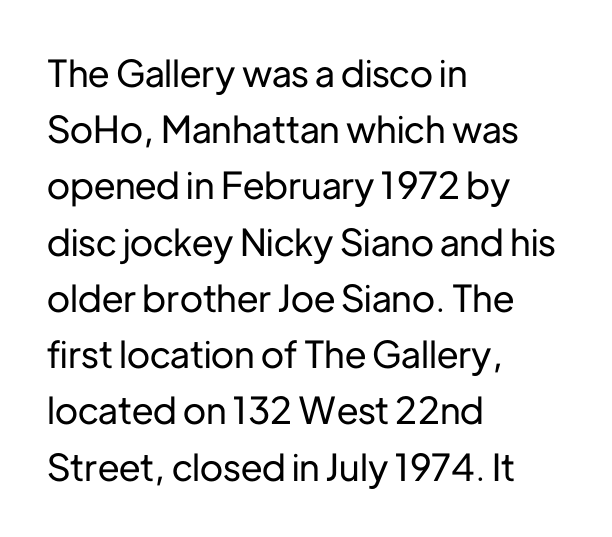
Tall strokes in this sample are plumb rather than angled. Every row of glyphs begins at an identical x-position on the left. Each letter keeps its own natural width here, so spacing adapts to shape. A typesetter would label this face a sans.
